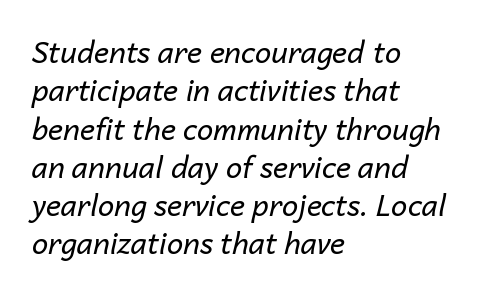
{"italic": "yes", "lean": "right", "slant_degrees": 14, "bold": "no", "weight": "regular", "width": "normal", "stroke_contrast": "low", "x_height": "medium", "monospaced": "no", "underline": "no", "align": "left", "line_spacing": "normal", "line_spacing_ratio": 1.32, "letter_spacing": "normal", "letter_spacing_em": 0.0, "glyph_px": 29}
